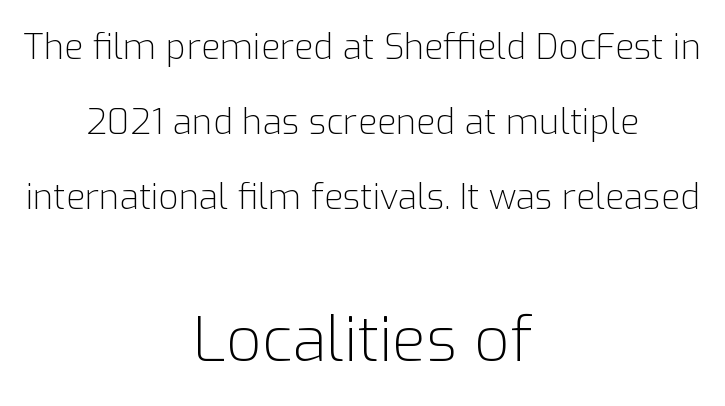
Q: Is the text bold? A: No.
Q: Is the text italic (slanted)? A: No, it is upright.
Q: Is the typeface a serif or a sans-serif typeface? A: Sans-serif.
Q: Is the text underlined? A: No.
Q: How is the paragraph aligned? A: Centered.
Q: Is the spacing between letters normal or unusually wide? A: Normal.
Q: Is the spacing between lines tight, normal or loose? A: Loose.
Q: Which block of text is set in a larger size, the first (top) or the second (bottom)? A: The second (bottom) one.
Q: Width (condensed, normal, or wide)? A: Normal.
Q: Stroke contrast? A: Low.
Q: x-height? A: Medium.
Q: Monospaced? A: No.
